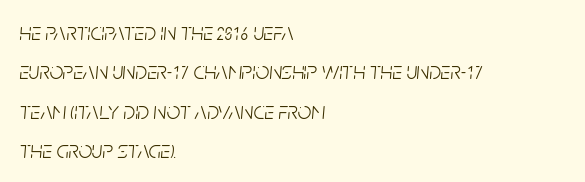
{"italic": "yes", "lean": "right", "slant_degrees": 5, "bold": "no", "underline": "no", "align": "left", "line_spacing": "normal", "line_spacing_ratio": 1.64, "letter_spacing": "normal", "letter_spacing_em": 0.0, "glyph_px": 24}
